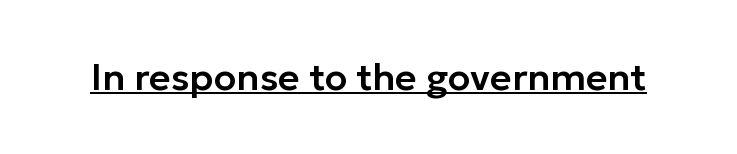
{"serif": "no", "italic": "no", "width": "normal", "stroke_contrast": "low", "x_height": "medium", "monospaced": "no", "underline": "yes", "letter_spacing": "normal", "letter_spacing_em": 0.0, "glyph_px": 37}
